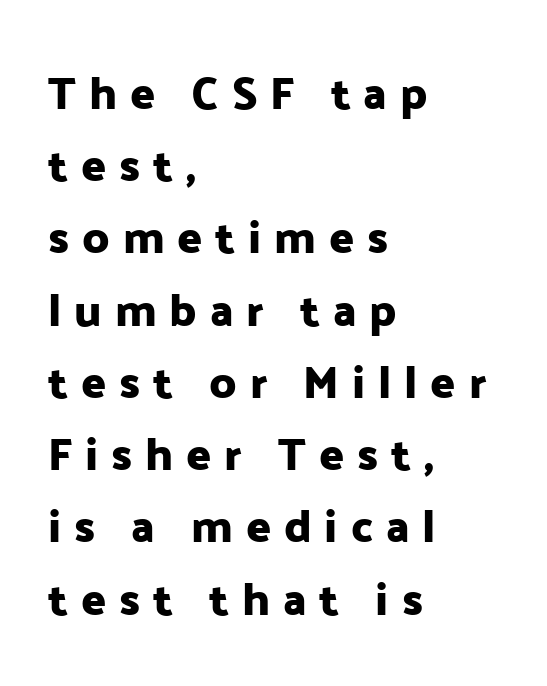
Q: Is the text italic (slanted)? A: No, it is upright.
Q: Is the typeface a serif or a sans-serif typeface? A: Sans-serif.
Q: Is the text underlined? A: No.
Q: How is the paragraph aligned? A: Left-aligned.
Q: Is the spacing between letters normal or unusually wide? A: Unusually wide.
Q: Is the spacing between lines tight, normal or loose? A: Normal.
Q: Width (condensed, normal, or wide)? A: Normal.
Q: Stroke contrast? A: Low.
Q: x-height? A: Medium.
Q: Monospaced? A: No.
